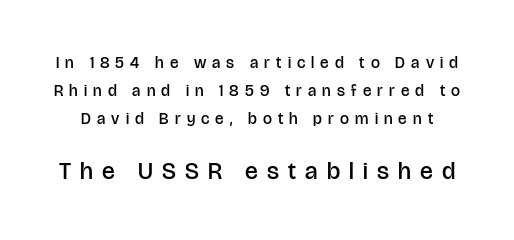
The image shows 24 px text type, upright; set line spacing 1.75x, unusually wide letter spacing (+0.38 em), not underlined; the second (bottom) block is 1.5x larger.
